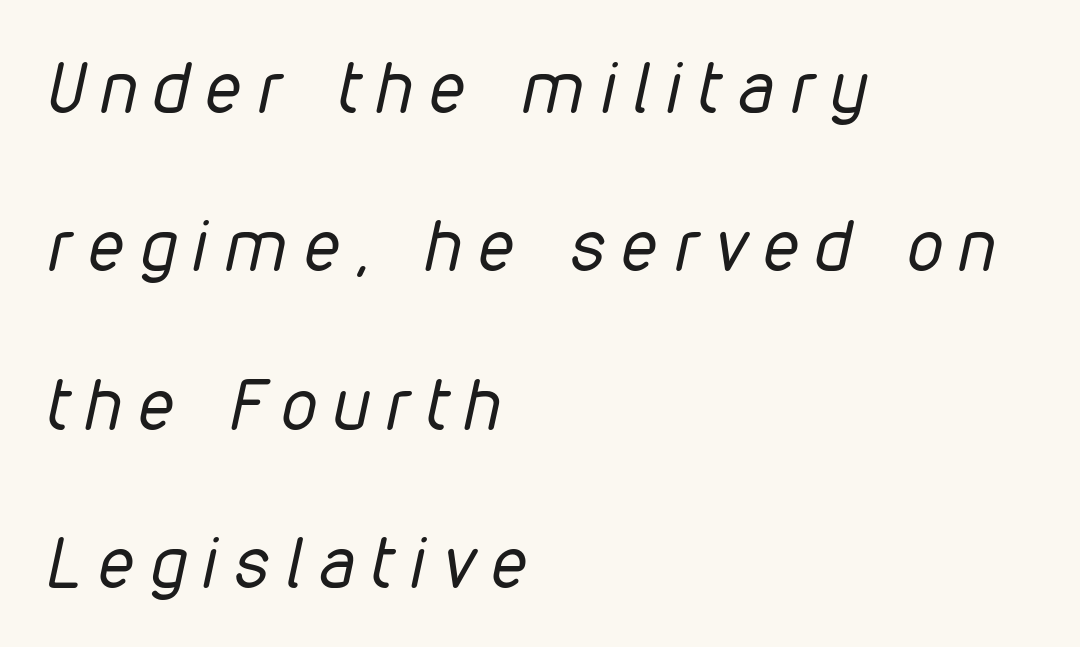
The rendering inserts visible extra space after every character. This sample trades compactness for vertical openness between lines. Compared with ordinary roman type, these characters are visibly tilted. Counters stay open thanks to moderate or lighter strokes. The passage shown is typed in a proportional face where columns would drift.
